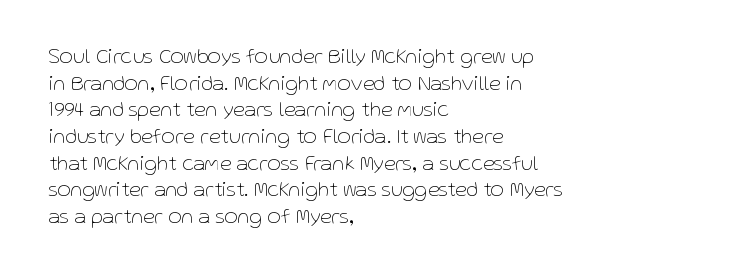
Summary of weight: not heavy and not bold. The vertical gap from one line to the next is medium. The type is set solid horizontally, with unmodified tracking. No italicization has been applied; the sample stays upright. The paragraph shown leans on its left margin. The gap between lines stays unmarked.
